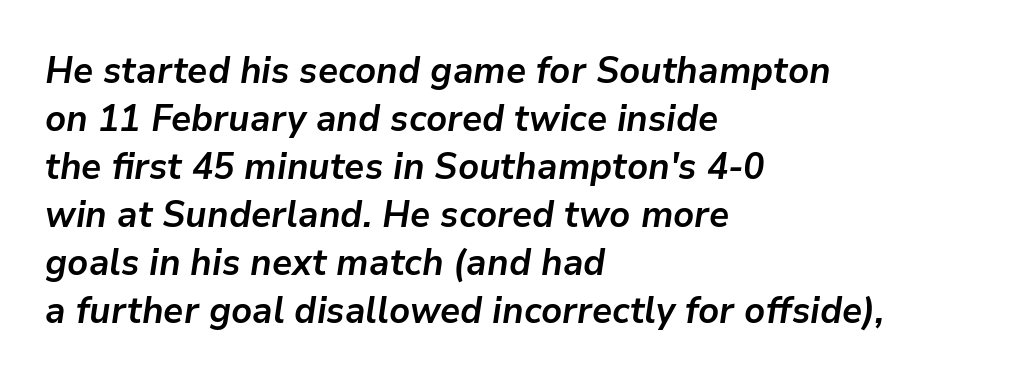
Q: Is the text bold? A: Yes.
Q: Is the text italic (slanted)? A: Yes, it leans right by about 9 degrees.
Q: Is the text underlined? A: No.
Q: How is the paragraph aligned? A: Left-aligned.
Q: Is the spacing between letters normal or unusually wide? A: Normal.
Q: Is the spacing between lines tight, normal or loose? A: Normal.
Q: Width (condensed, normal, or wide)? A: Normal.
Q: Stroke contrast? A: Low.
Q: x-height? A: Medium.
Q: Monospaced? A: No.
